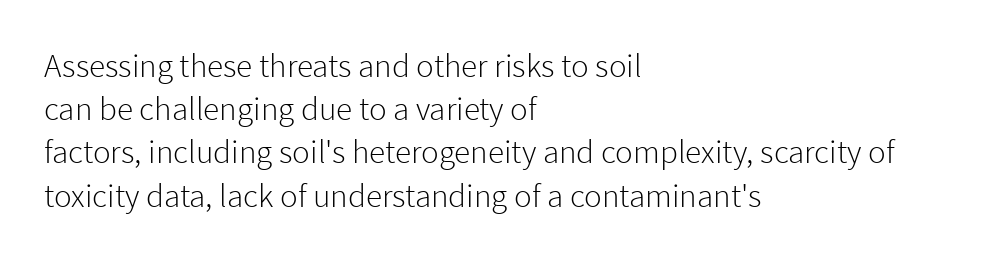
Q: Is the text bold? A: No.
Q: Is the text italic (slanted)? A: No, it is upright.
Q: Is the typeface a serif or a sans-serif typeface? A: Sans-serif.
Q: Is the text underlined? A: No.
Q: How is the paragraph aligned? A: Left-aligned.
Q: Is the spacing between letters normal or unusually wide? A: Normal.
Q: Is the spacing between lines tight, normal or loose? A: Normal.
Q: Width (condensed, normal, or wide)? A: Normal.
Q: Stroke contrast? A: Low.
Q: x-height? A: Medium.
Q: Monospaced? A: No.
